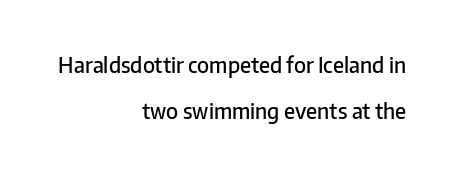
Q: Is the text bold? A: Semi-bold.
Q: Is the text italic (slanted)? A: No, it is upright.
Q: Is the text underlined? A: No.
Q: How is the paragraph aligned? A: Right-aligned.
Q: Is the spacing between letters normal or unusually wide? A: Normal.
Q: Is the spacing between lines tight, normal or loose? A: Loose.
